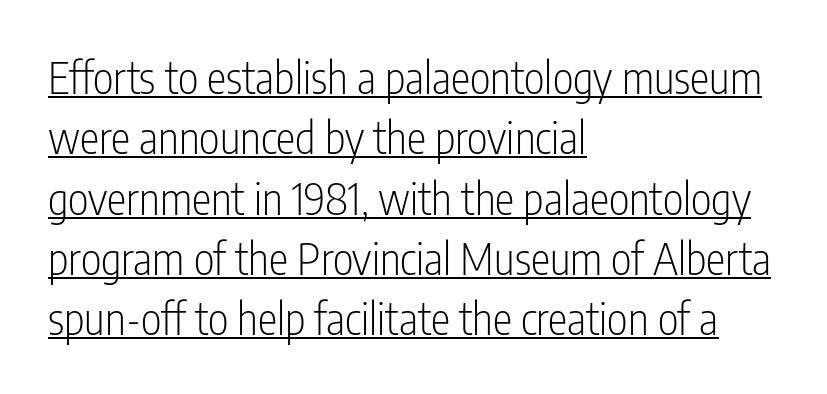
{"serif": "no", "italic": "no", "bold": "no", "weight": "light", "width": "condensed", "stroke_contrast": "low", "x_height": "medium", "monospaced": "no", "underline": "yes", "align": "left", "line_spacing": "normal", "line_spacing_ratio": 1.37, "letter_spacing": "normal", "letter_spacing_em": 0.0, "glyph_px": 44}
